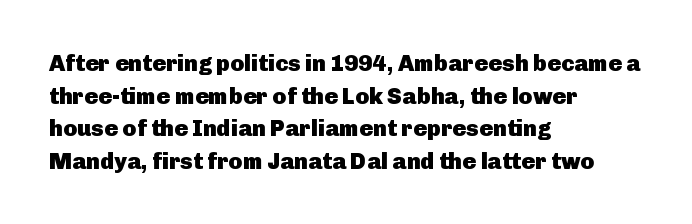
Here the glyphs are tracked normally, forming tight word shapes. One-word summary of the alignment: left. In terms of posture, this sample is upright. Notice how thick the strokes are: this is what a full bold looks like. The lines sit at an ordinary, default distance from one another.
